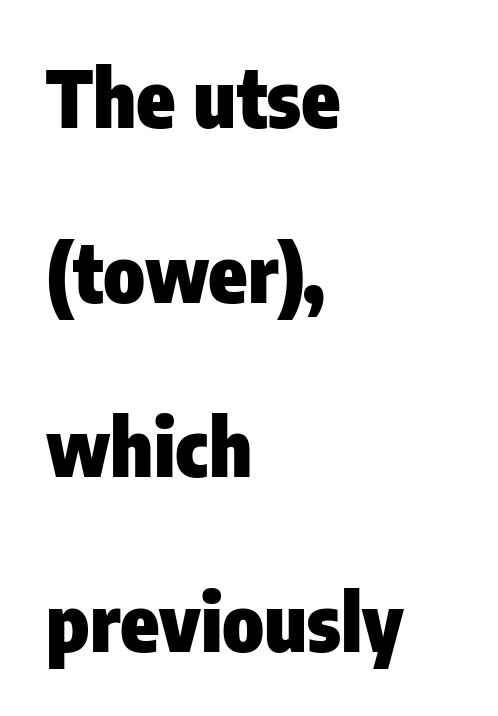
Q: Is the text bold? A: Yes.
Q: Is the text italic (slanted)? A: No, it is upright.
Q: Is the typeface a serif or a sans-serif typeface? A: Sans-serif.
Q: Is the text underlined? A: No.
Q: How is the paragraph aligned? A: Left-aligned.
Q: Is the spacing between letters normal or unusually wide? A: Normal.
Q: Is the spacing between lines tight, normal or loose? A: Loose.
Q: Width (condensed, normal, or wide)? A: Condensed.
Q: Stroke contrast? A: Low.
Q: x-height? A: Medium.
Q: Monospaced? A: No.
